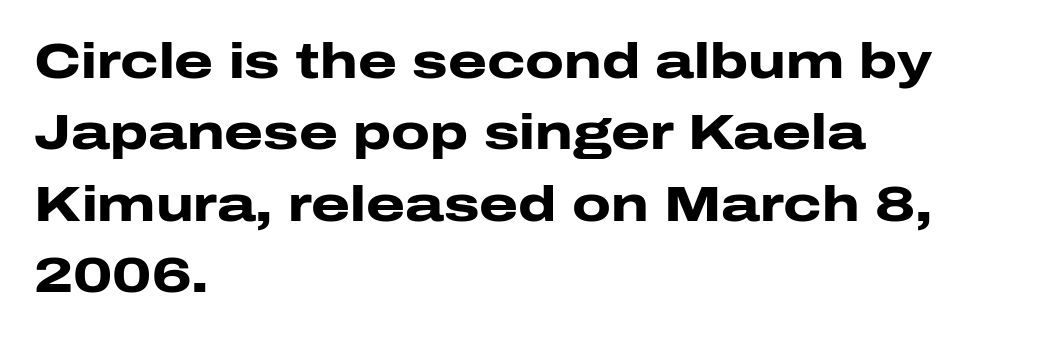
{"serif": "no", "italic": "no", "bold": "yes", "weight": "heavy", "width": "wide", "stroke_contrast": "low", "x_height": "medium", "monospaced": "no", "underline": "no", "align": "left", "line_spacing": "normal", "line_spacing_ratio": 1.43, "letter_spacing": "normal", "letter_spacing_em": 0.0, "glyph_px": 50}
